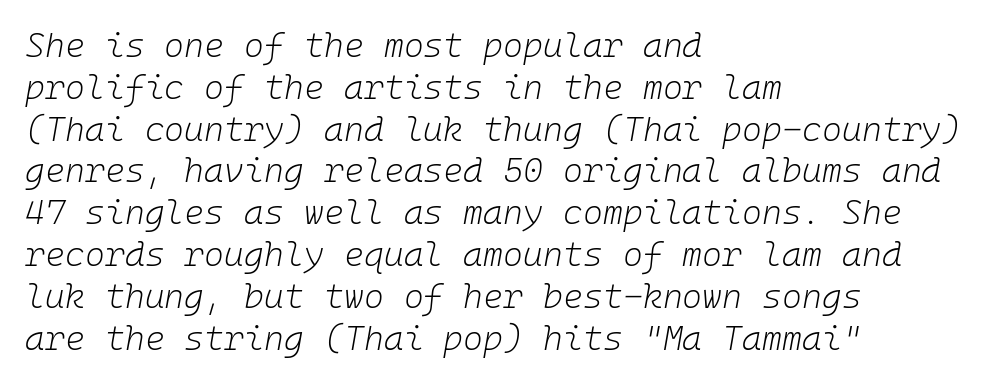
{"italic": "yes", "lean": "right", "slant_degrees": 10, "bold": "no", "weight": "light", "width": "normal", "stroke_contrast": "low", "x_height": "medium", "monospaced": "yes", "underline": "no", "align": "left", "line_spacing_ratio": 1.23, "letter_spacing": "normal", "letter_spacing_em": 0.0, "glyph_px": 34}
